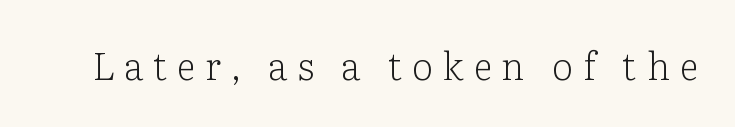
The image shows 38 px light serif type, upright; set unusually wide letter spacing (+0.26 em), not underlined; low stroke contrast and a medium x-height.
